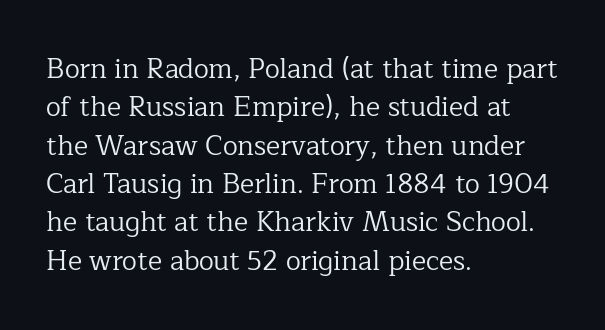
{"italic": "no", "bold": "no", "underline": "no", "align": "left", "line_spacing": "normal", "line_spacing_ratio": 1.42, "letter_spacing": "normal", "letter_spacing_em": 0.0, "glyph_px": 27}
